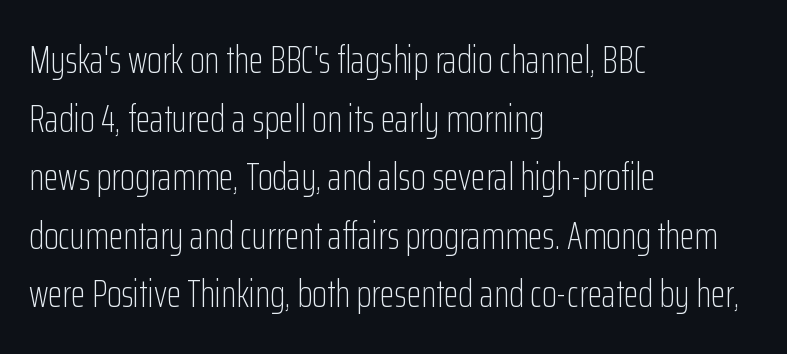
Short note: letters normally spaced. The passage shown is typed in a proportional face where columns would drift. You can tell it's not italic because the verticals are truly vertical. These glyphs show unthickened strokes, regular width or finer. Layout note: lines flush left.
